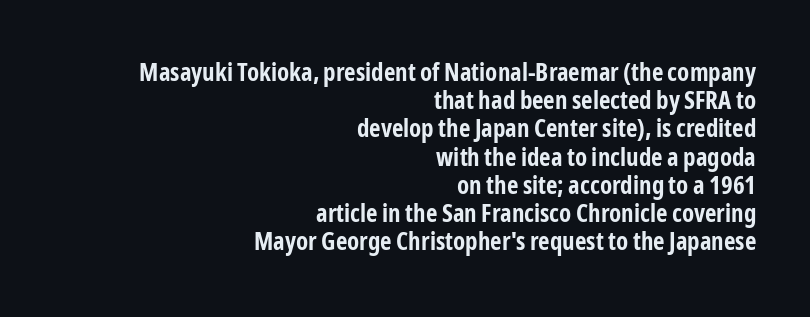
Q: Is the text bold? A: Yes.
Q: Is the text italic (slanted)? A: No, it is upright.
Q: Is the text underlined? A: No.
Q: How is the paragraph aligned? A: Right-aligned.
Q: Is the spacing between letters normal or unusually wide? A: Normal.
Q: Is the spacing between lines tight, normal or loose? A: Tight.
